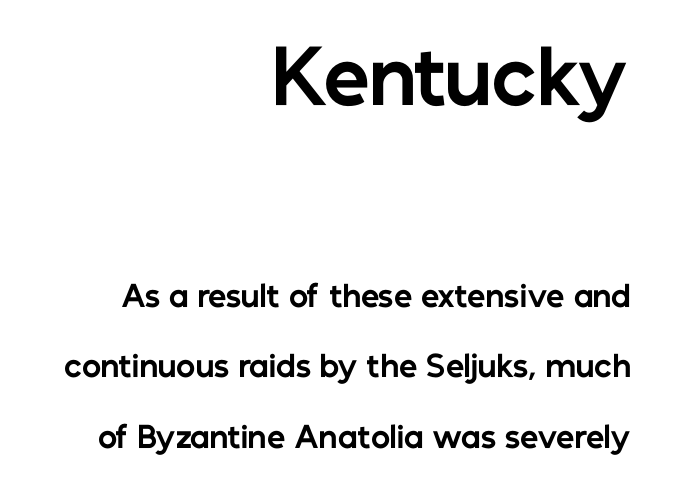
Q: Is the text bold? A: Yes.
Q: Is the text italic (slanted)? A: No, it is upright.
Q: Is the typeface a serif or a sans-serif typeface? A: Sans-serif.
Q: Is the text underlined? A: No.
Q: How is the paragraph aligned? A: Right-aligned.
Q: Is the spacing between letters normal or unusually wide? A: Normal.
Q: Is the spacing between lines tight, normal or loose? A: Loose.
Q: Which block of text is set in a larger size, the first (top) or the second (bottom)? A: The first (top) one.
Q: Width (condensed, normal, or wide)? A: Normal.
Q: Stroke contrast? A: Low.
Q: x-height? A: Medium.
Q: Monospaced? A: No.
